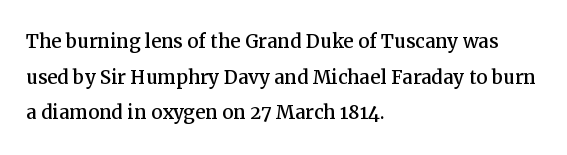
The image shows 25 px text type, upright; set left-aligned, normal line spacing (1.43x), normal letter spacing, not underlined.
